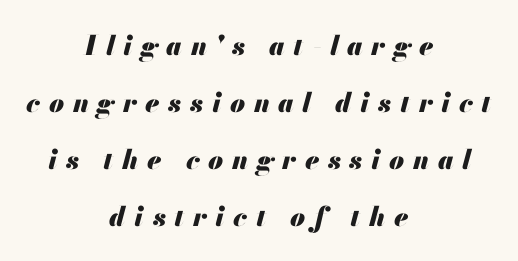
Every letter is thick-stroked: bold, no question. It's the slanting kind of type. The rag falls on both sides of this text block equally. What stands out about the letter spacing? Its width — letters are far apart. The foot of each line stays bare and open. Whoever set this chose breathing room over compactness in the vertical rhythm.
